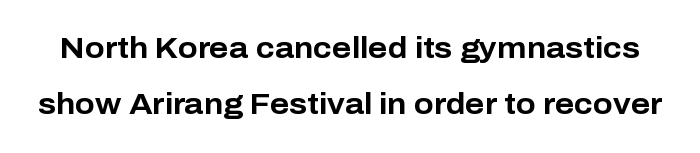
The image shows 29 px bold sans-serif type, upright; set loose line spacing (1.92x), normal letter spacing, not underlined; low stroke contrast and a medium x-height.
